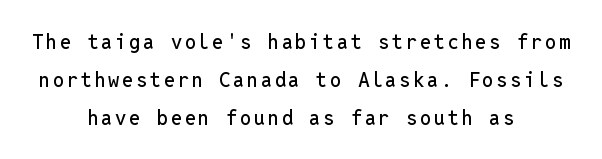
The image shows 20 px text type, upright; set centered, line spacing 1.89x, not underlined.
